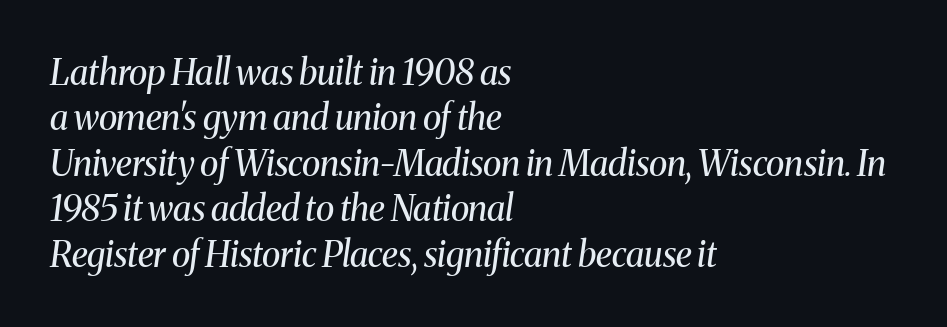
{"serif": "yes", "italic": "yes", "lean": "right", "slant_degrees": 8, "bold": "no", "weight": "regular", "width": "normal", "stroke_contrast": "medium", "x_height": "medium", "monospaced": "no", "underline": "no", "align": "left", "line_spacing": "normal", "line_spacing_ratio": 1.3, "letter_spacing": "normal", "letter_spacing_em": 0.0, "glyph_px": 35}
